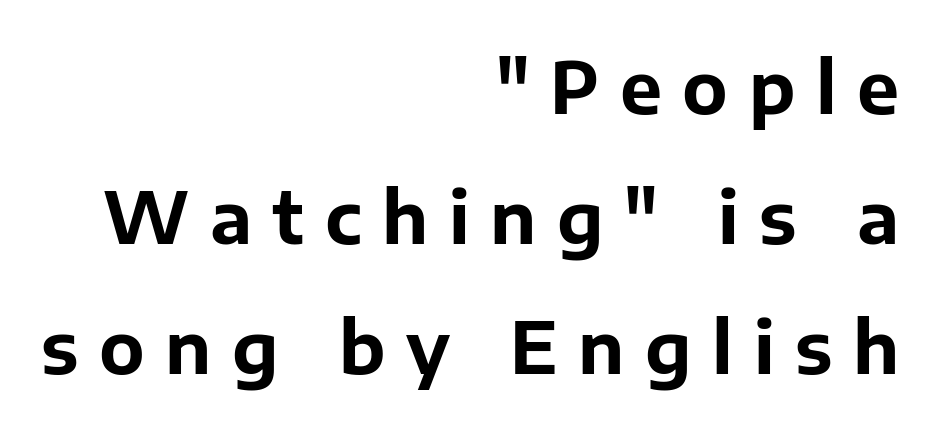
Q: Is the text bold? A: Yes.
Q: Is the text italic (slanted)? A: No, it is upright.
Q: Is the typeface a serif or a sans-serif typeface? A: Sans-serif.
Q: Is the text underlined? A: No.
Q: How is the paragraph aligned? A: Right-aligned.
Q: Is the spacing between letters normal or unusually wide? A: Unusually wide.
Q: Width (condensed, normal, or wide)? A: Normal.
Q: Stroke contrast? A: Low.
Q: x-height? A: Medium.
Q: Monospaced? A: No.
